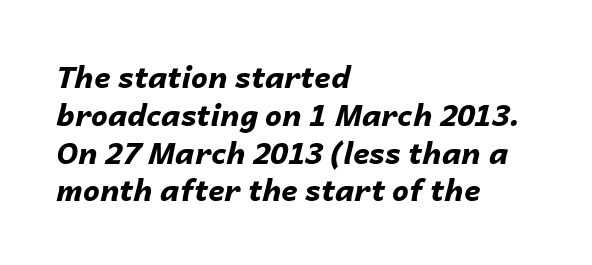
Q: Is the text bold? A: Yes.
Q: Is the text italic (slanted)? A: Yes, it leans right by about 14 degrees.
Q: Is the text underlined? A: No.
Q: How is the paragraph aligned? A: Left-aligned.
Q: Is the spacing between letters normal or unusually wide? A: Normal.
Q: Is the spacing between lines tight, normal or loose? A: Normal.
Q: Width (condensed, normal, or wide)? A: Normal.
Q: Stroke contrast? A: Low.
Q: x-height? A: Medium.
Q: Monospaced? A: No.
